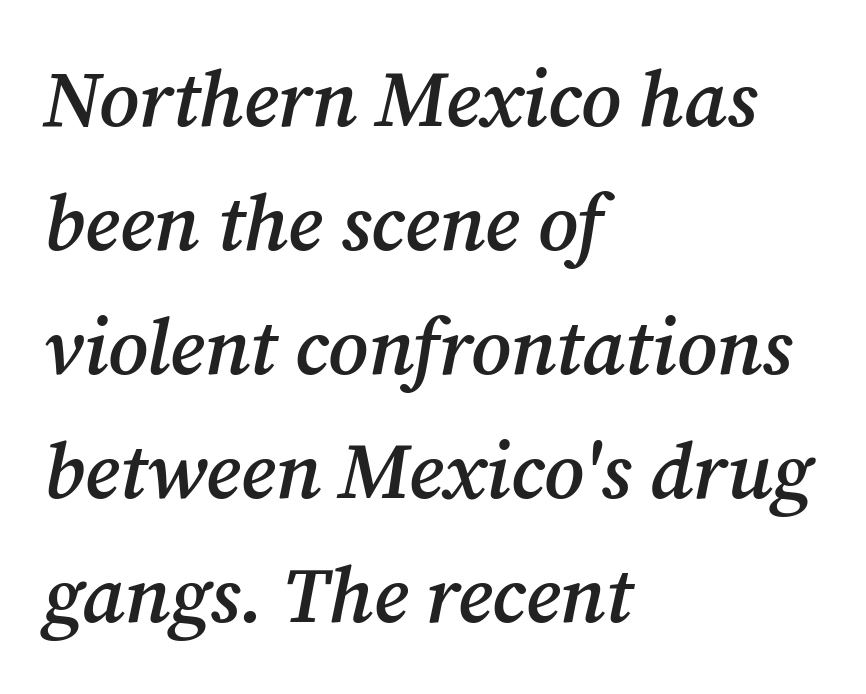
Q: Is the text bold? A: Semi-bold.
Q: Is the text italic (slanted)? A: Yes, it leans right by about 12 degrees.
Q: Is the typeface a serif or a sans-serif typeface? A: Serif.
Q: Is the text underlined? A: No.
Q: How is the paragraph aligned? A: Left-aligned.
Q: Is the spacing between letters normal or unusually wide? A: Normal.
Q: Is the spacing between lines tight, normal or loose? A: Normal.
Q: Width (condensed, normal, or wide)? A: Normal.
Q: Stroke contrast? A: Medium.
Q: x-height? A: Medium.
Q: Monospaced? A: No.
